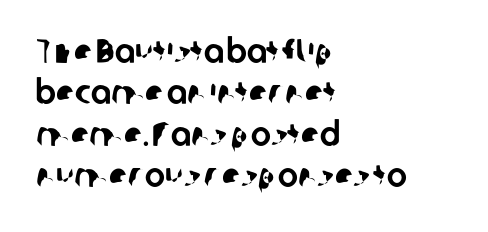
Q: Is the typeface a serif or a sans-serif typeface? A: Sans-serif.
Q: Is the text underlined? A: No.
Q: How is the paragraph aligned? A: Left-aligned.
Q: Is the spacing between letters normal or unusually wide? A: Normal.
Q: Width (condensed, normal, or wide)? A: Normal.
Q: Stroke contrast? A: Low.
Q: x-height? A: Medium.
Q: Monospaced? A: No.
